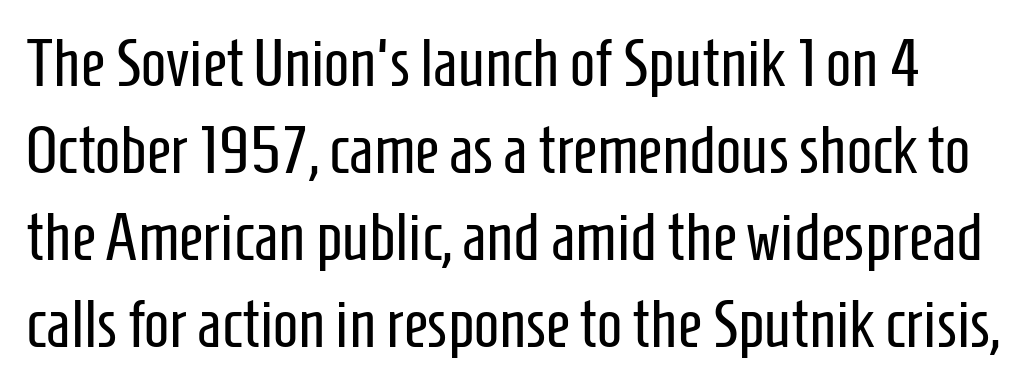
The image shows 67 px regular-weight, condensed sans-serif type, upright; set normal line spacing (1.3x), normal letter spacing, not underlined; low stroke contrast and a medium x-height.
